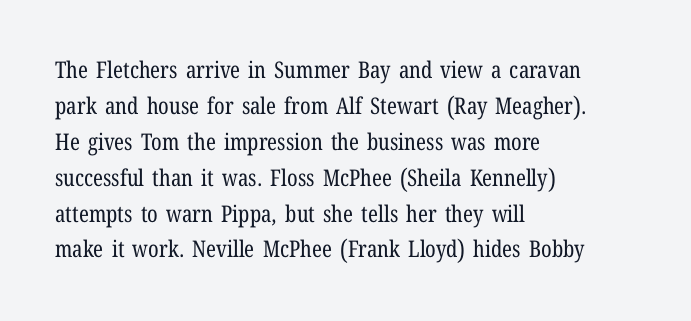
The foot of each line stays bare and open. It's the straight-up-and-down kind of type. The gaps between neighbouring characters are ordinary and unremarkable. A normal amount of white space separates one row of letters from the next. Typeset ragged right — the left edge is the straight one. Is the stroke heavy? The answer is a plain regular-or-lighter.
